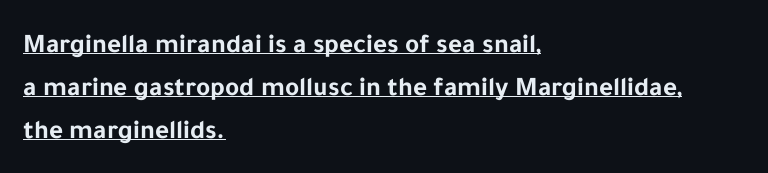
The image shows 27 px bold type, upright; set left-aligned, normal line spacing (1.59x), normal letter spacing, underlined.
